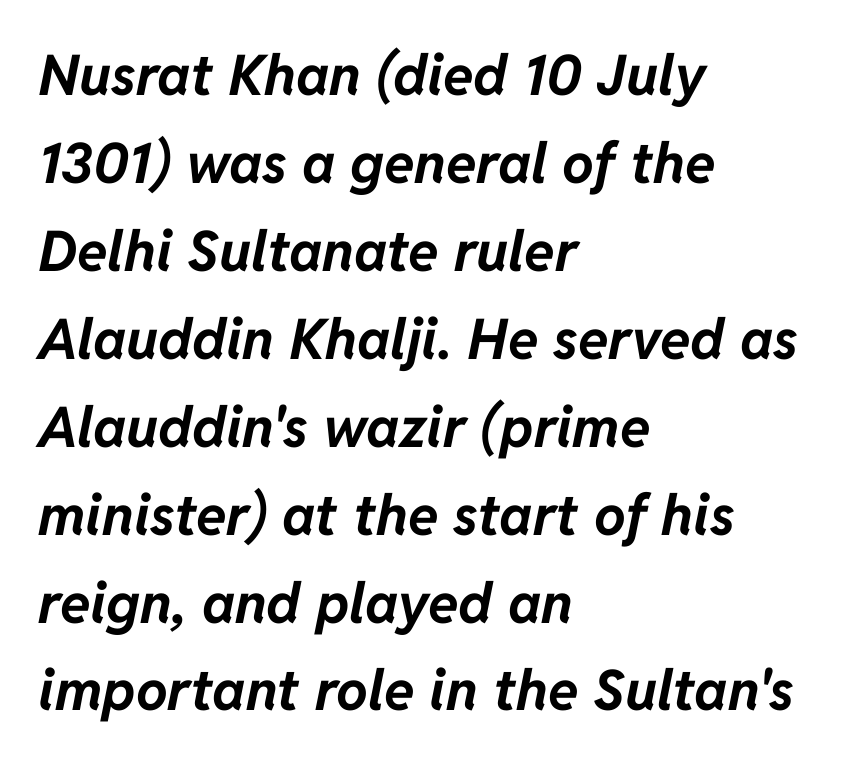
Q: Is the text bold? A: Yes.
Q: Is the text italic (slanted)? A: Yes, it leans right by about 11 degrees.
Q: Is the text underlined? A: No.
Q: How is the paragraph aligned? A: Left-aligned.
Q: Is the spacing between letters normal or unusually wide? A: Normal.
Q: Is the spacing between lines tight, normal or loose? A: Normal.
Q: Width (condensed, normal, or wide)? A: Normal.
Q: Stroke contrast? A: Low.
Q: x-height? A: Medium.
Q: Monospaced? A: No.
